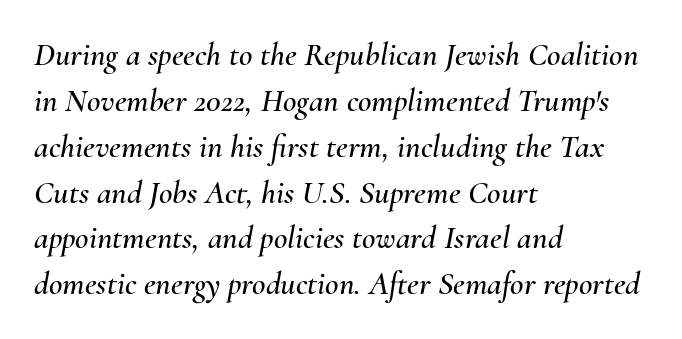
The image shows 33 px text type, italic (leaning right); set left-aligned, normal line spacing (1.39x), normal letter spacing, not underlined; medium stroke contrast and a small x-height.
